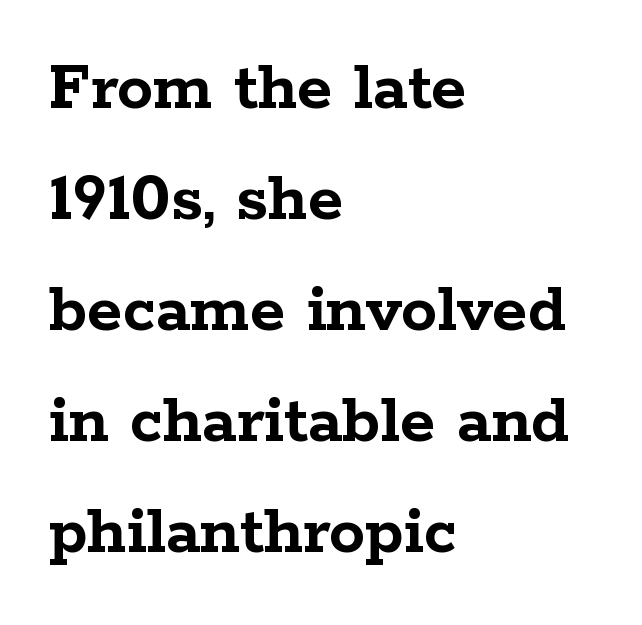
Q: Is the text bold? A: Yes.
Q: Is the text italic (slanted)? A: No, it is upright.
Q: Is the typeface a serif or a sans-serif typeface? A: Serif.
Q: Is the text underlined? A: No.
Q: How is the paragraph aligned? A: Left-aligned.
Q: Is the spacing between letters normal or unusually wide? A: Normal.
Q: Is the spacing between lines tight, normal or loose? A: Normal.
Q: Width (condensed, normal, or wide)? A: Wide.
Q: Stroke contrast? A: Low.
Q: x-height? A: Medium.
Q: Monospaced? A: No.
